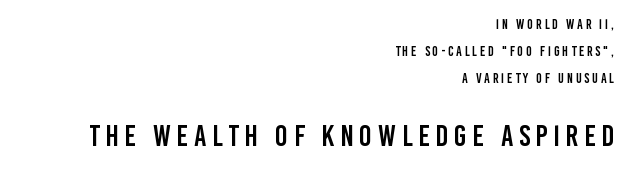
{"serif": "no", "italic": "no", "width": "condensed", "stroke_contrast": "low", "x_height": "large", "monospaced": "no", "underline": "no", "align": "right", "line_spacing": "loose", "line_spacing_ratio": 1.94, "larger_block": "second", "size_ratio": 2.14, "glyph_px": 30}
